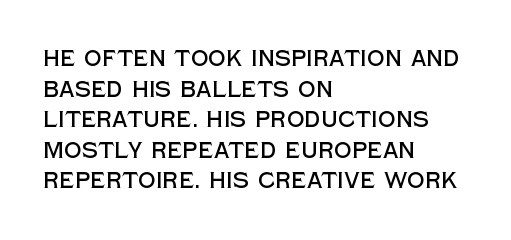
{"italic": "no", "underline": "no", "align": "left", "line_spacing": "normal", "line_spacing_ratio": 1.39, "letter_spacing": "normal", "letter_spacing_em": 0.0, "glyph_px": 22}
